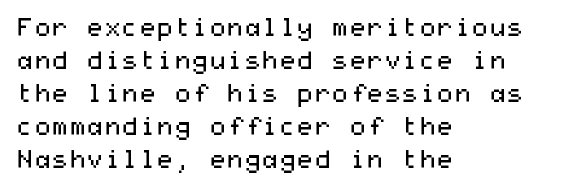
{"italic": "no", "bold": "no", "underline": "no", "align": "left", "line_spacing": "normal", "line_spacing_ratio": 1.32, "letter_spacing": "normal", "letter_spacing_em": 0.0, "glyph_px": 25}
